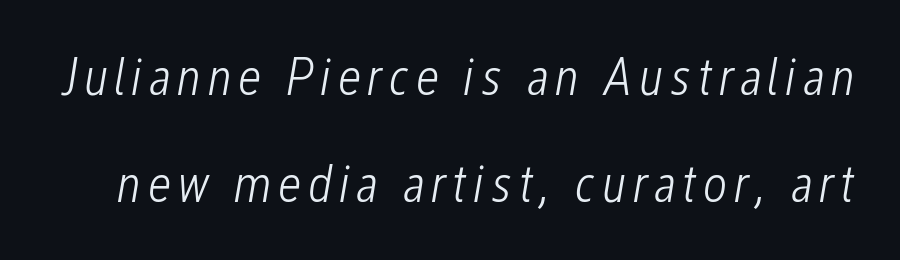
Q: Is the text bold? A: No.
Q: Is the text italic (slanted)? A: Yes, it leans right by about 12 degrees.
Q: Is the text underlined? A: No.
Q: Is the spacing between lines tight, normal or loose? A: Loose.
Q: Width (condensed, normal, or wide)? A: Condensed.
Q: Stroke contrast? A: Low.
Q: x-height? A: Medium.
Q: Monospaced? A: No.
